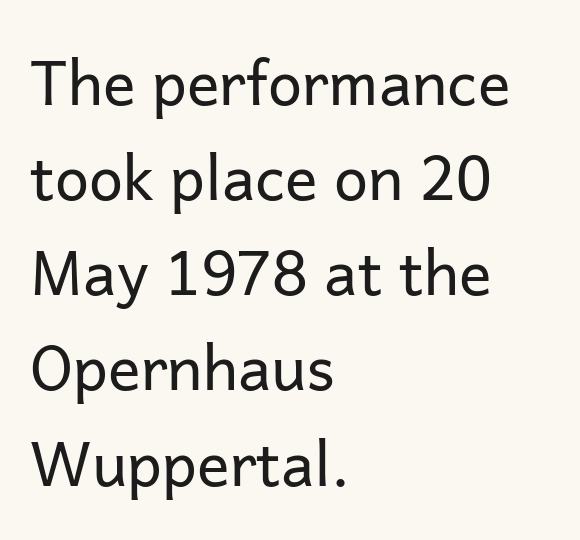
{"serif": "no", "italic": "no", "bold": "no", "weight": "regular", "width": "normal", "stroke_contrast": "low", "x_height": "medium", "monospaced": "no", "underline": "no", "align": "left", "line_spacing": "normal", "line_spacing_ratio": 1.56, "letter_spacing": "normal", "letter_spacing_em": 0.0, "glyph_px": 61}
